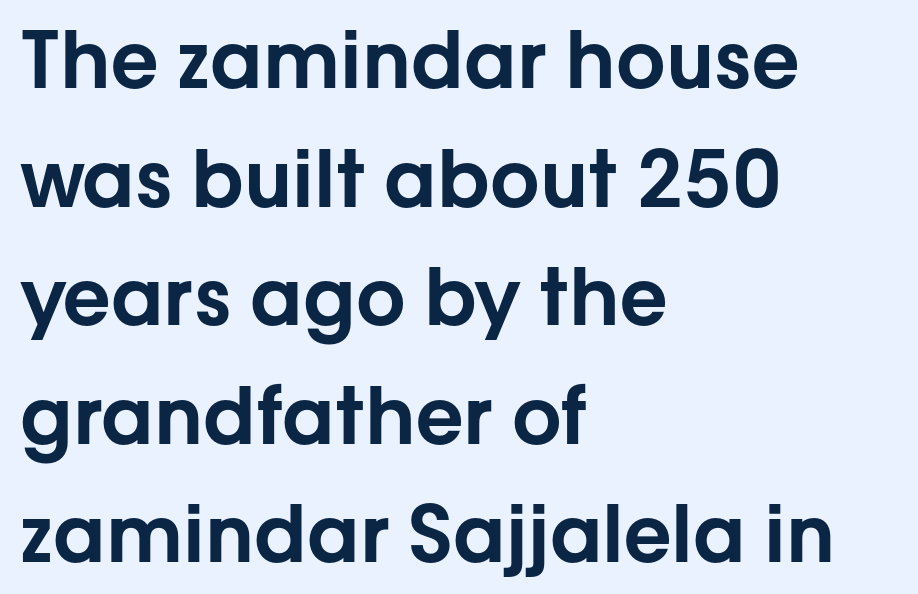
{"serif": "no", "italic": "no", "width": "normal", "stroke_contrast": "low", "x_height": "medium", "monospaced": "no", "underline": "no", "align": "left", "line_spacing": "normal", "line_spacing_ratio": 1.52, "letter_spacing": "normal", "letter_spacing_em": 0.0, "glyph_px": 78}
